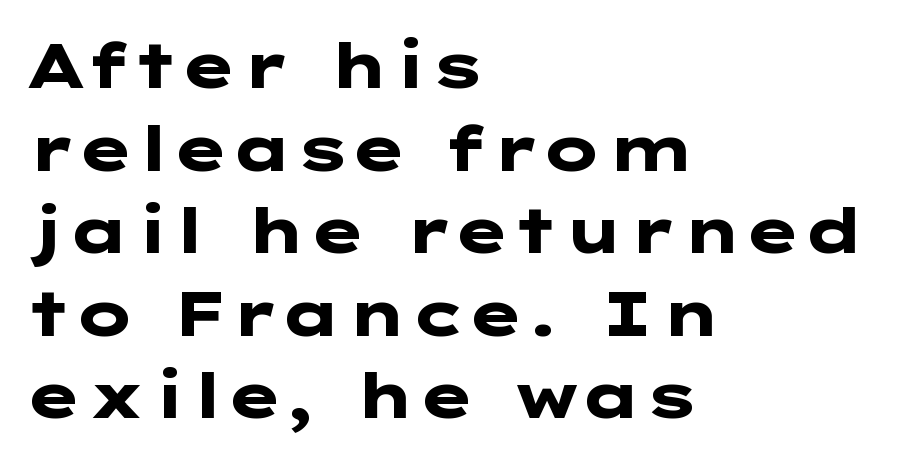
Typesetter's note: full bold, strokes at maximum text heaviness. Each word holds together tightly as a unit, with standard inter-letter gaps. Serifs: no, the terminals of the letterforms are clean. The lines in this sample share a left origin and differ only in where they stop.
